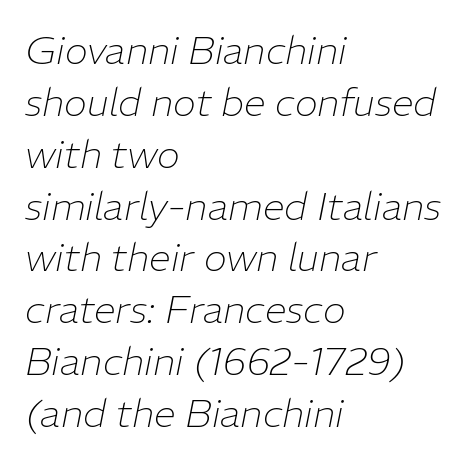
Does the leading feel generous? No, just average. The passage is arranged the way most books set body copy — flush left. The face looks like a standard text weight, possibly lighter. Check the space under the baseline: it is left empty. The specimen reads as italic at a glance. Observe the ordinary spacing: letters are neighbours, not strangers.
